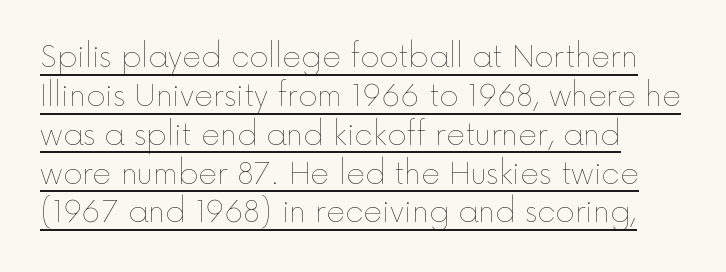
Q: Is the text bold? A: No.
Q: Is the text italic (slanted)? A: No, it is upright.
Q: Is the text underlined? A: Yes.
Q: How is the paragraph aligned? A: Left-aligned.
Q: Is the spacing between letters normal or unusually wide? A: Normal.
Q: Is the spacing between lines tight, normal or loose? A: Normal.
Q: Width (condensed, normal, or wide)? A: Normal.
Q: x-height? A: Medium.
Q: Monospaced? A: No.
